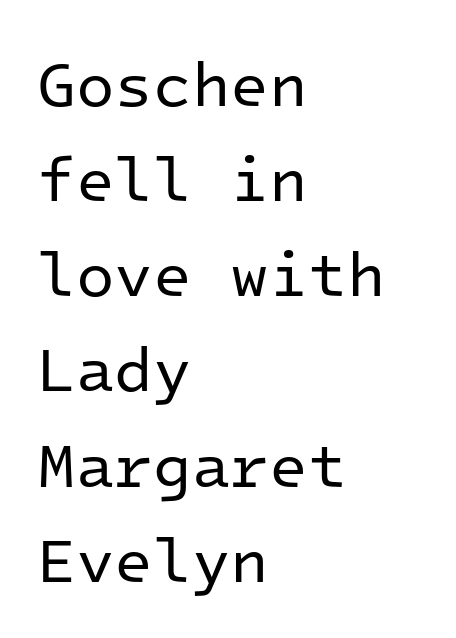
Spacing between characters is what you'd get straight out of the box. The specimen reads as upright at a glance. The typesetter chose a ragged-right arrangement here. The characters display no serif detailing; their extremities are plain. No word sits above an underline. Whoever set this chose a conventional vertical rhythm.
